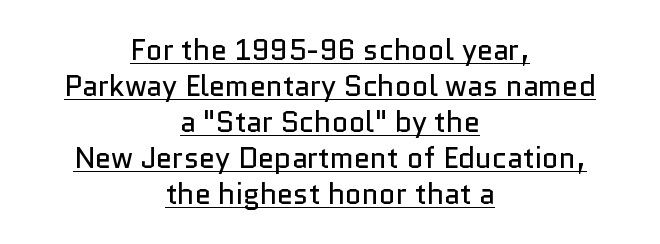
The image shows 29 px regular-weight sans-serif type, upright; set centered, line spacing 1.24x, normal letter spacing, underlined; low stroke contrast and a medium x-height.
